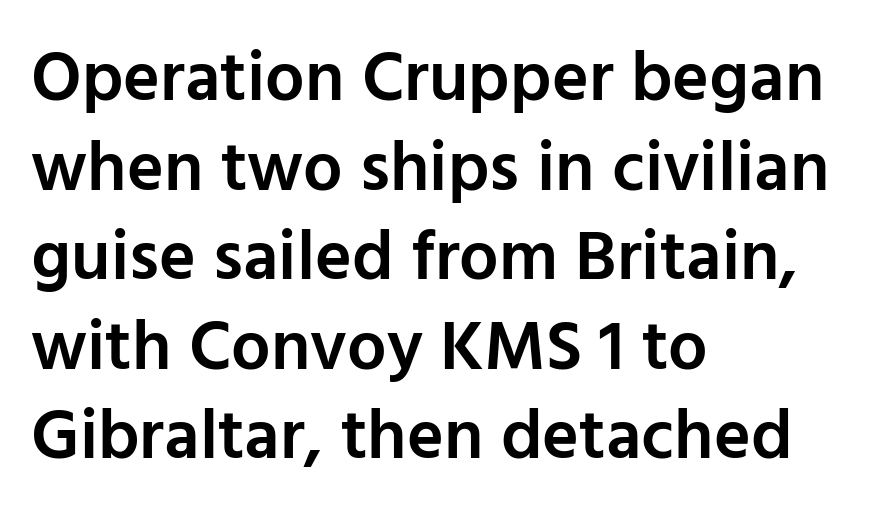
The image shows 70 px semibold sans-serif type, upright; set left-aligned, normal line spacing (1.28x), normal letter spacing, not underlined; low stroke contrast and a medium x-height.
